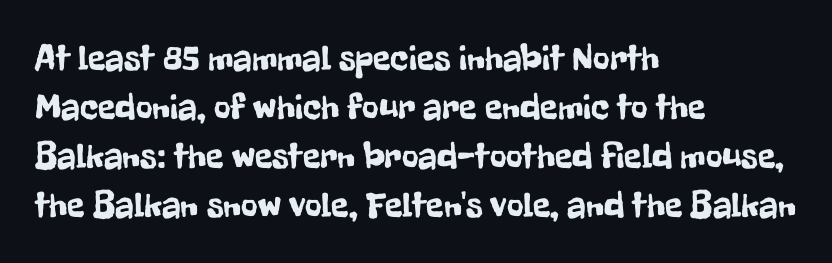
The type family on display is of the sans-serif kind. In terms of leading, this rendering sits right in the middle. Casual observation: everything's shoved over to the left. The gap between lines stays unmarked. In terms of letterspacing, this is plain default setting.
